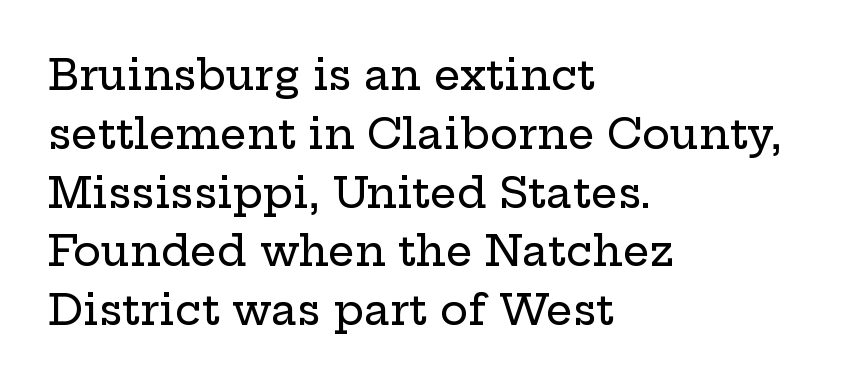
Q: Is the text italic (slanted)? A: No, it is upright.
Q: Is the typeface a serif or a sans-serif typeface? A: Serif.
Q: Is the text underlined? A: No.
Q: How is the paragraph aligned? A: Left-aligned.
Q: Is the spacing between letters normal or unusually wide? A: Normal.
Q: Is the spacing between lines tight, normal or loose? A: Normal.
Q: Width (condensed, normal, or wide)? A: Wide.
Q: Stroke contrast? A: Low.
Q: x-height? A: Medium.
Q: Monospaced? A: No.
